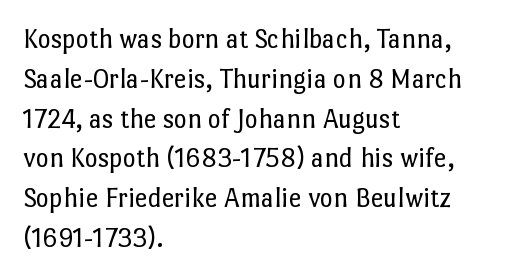
{"italic": "no", "bold": "no", "weight": "regular", "width": "normal", "stroke_contrast": "low", "x_height": "medium", "monospaced": "no", "underline": "no", "align": "left", "line_spacing": "normal", "line_spacing_ratio": 1.42, "letter_spacing": "normal", "letter_spacing_em": 0.0, "glyph_px": 28}
